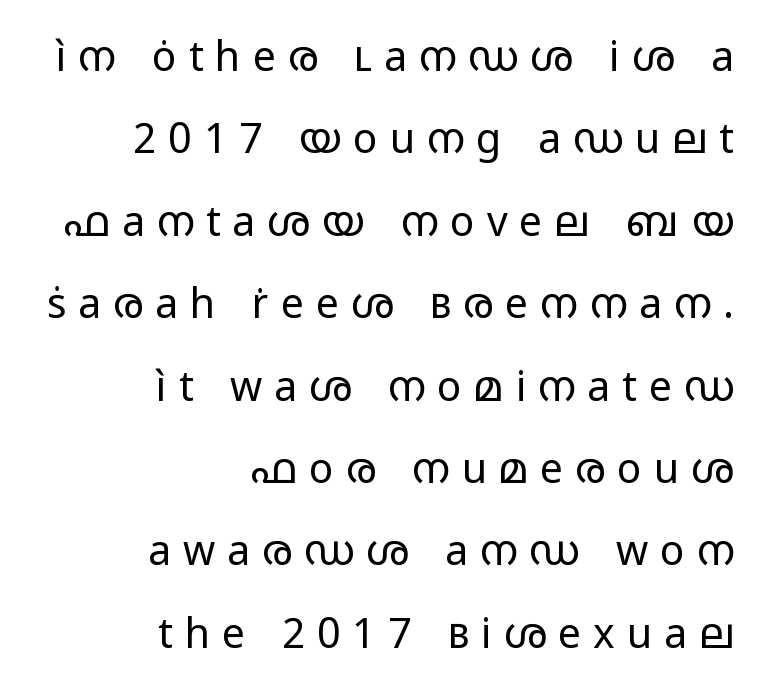
Q: Is the text bold? A: No.
Q: Is the text italic (slanted)? A: No, it is upright.
Q: Is the typeface a serif or a sans-serif typeface? A: Sans-serif.
Q: Is the text underlined? A: No.
Q: How is the paragraph aligned? A: Right-aligned.
Q: Is the spacing between letters normal or unusually wide? A: Unusually wide.
Q: Is the spacing between lines tight, normal or loose? A: Loose.
Q: Width (condensed, normal, or wide)? A: Wide.
Q: Stroke contrast? A: Low.
Q: x-height? A: Medium.
Q: Monospaced? A: No.
